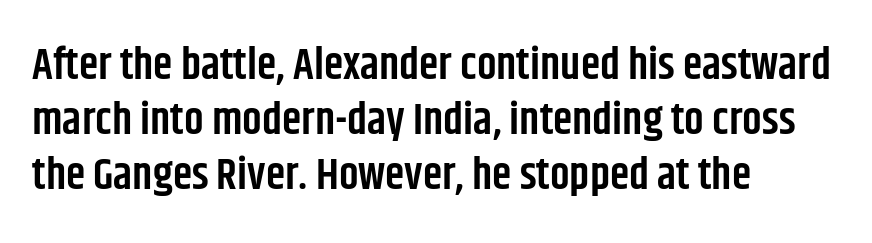
Q: Is the text bold? A: Semi-bold.
Q: Is the text italic (slanted)? A: No, it is upright.
Q: Is the typeface a serif or a sans-serif typeface? A: Sans-serif.
Q: Is the text underlined? A: No.
Q: How is the paragraph aligned? A: Left-aligned.
Q: Is the spacing between letters normal or unusually wide? A: Normal.
Q: Is the spacing between lines tight, normal or loose? A: Normal.
Q: Width (condensed, normal, or wide)? A: Condensed.
Q: Stroke contrast? A: Low.
Q: x-height? A: Large.
Q: Monospaced? A: No.
